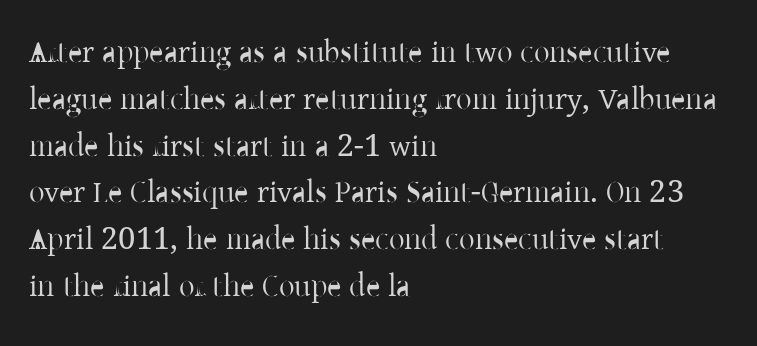
The image shows 31 px regular-weight serif type, upright; set left-aligned, normal line spacing (1.51x), normal letter spacing, not underlined; low stroke contrast and a medium x-height.
